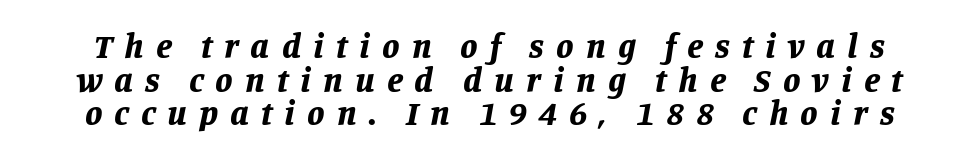
Q: Is the text bold? A: Yes.
Q: Is the text italic (slanted)? A: Yes, it leans right by about 11 degrees.
Q: Is the text underlined? A: No.
Q: Is the spacing between letters normal or unusually wide? A: Unusually wide.
Q: Is the spacing between lines tight, normal or loose? A: Tight.
Q: Width (condensed, normal, or wide)? A: Normal.
Q: Stroke contrast? A: Low.
Q: x-height? A: Large.
Q: Monospaced? A: No.
